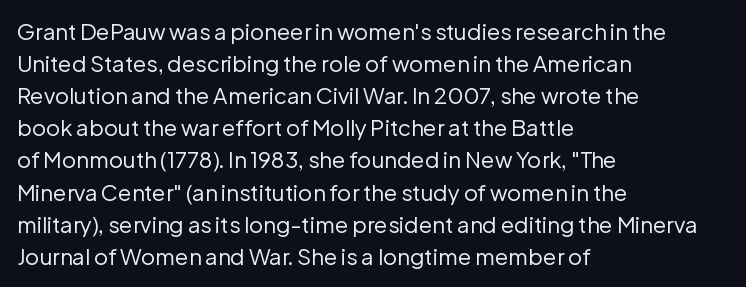
{"italic": "no", "bold": "no", "underline": "no", "align": "left", "line_spacing": "normal", "line_spacing_ratio": 1.46, "letter_spacing": "normal", "letter_spacing_em": 0.0, "glyph_px": 22}
